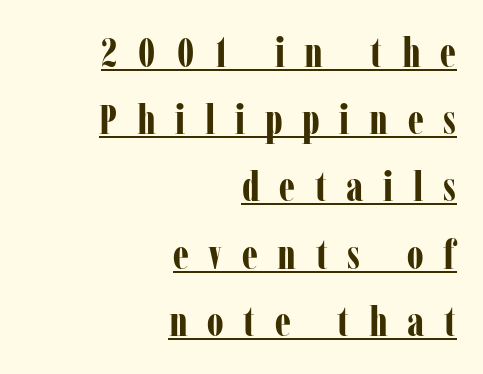
{"serif": "yes", "italic": "no", "bold": "yes", "weight": "bold", "width": "condensed", "stroke_contrast": "low", "x_height": "medium", "monospaced": "no", "underline": "yes", "align": "right", "line_spacing": "normal", "line_spacing_ratio": 1.6, "letter_spacing": "wide", "letter_spacing_em": 0.47, "glyph_px": 42}
